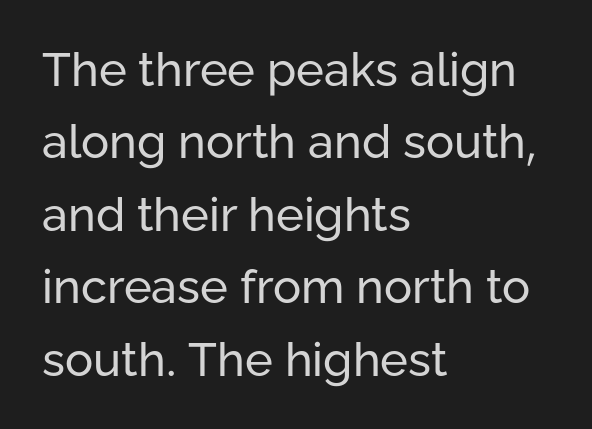
The space directly below the letters is spotless. Weight: not bold — regular or lighter. The glyphs in this specimen are sans serif. Short note: letters normally spaced.
